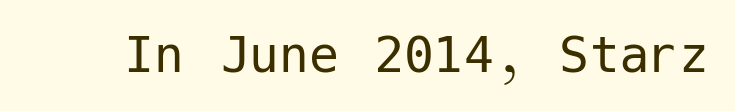
Q: Is the text bold? A: No.
Q: Is the text italic (slanted)? A: No, it is upright.
Q: Is the typeface a serif or a sans-serif typeface? A: Sans-serif.
Q: Is the text underlined? A: No.
Q: Is the spacing between letters normal or unusually wide? A: Normal.
Q: Width (condensed, normal, or wide)? A: Normal.
Q: Stroke contrast? A: Low.
Q: x-height? A: Medium.
